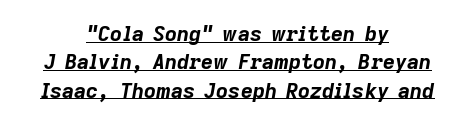
The image shows 21 px bold type, italic (leaning right); set centered, normal line spacing (1.35x), normal letter spacing, underlined.
